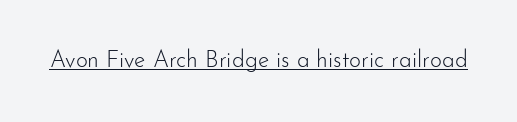
Q: Is the text bold? A: No.
Q: Is the text italic (slanted)? A: No, it is upright.
Q: Is the text underlined? A: Yes.
Q: Is the spacing between letters normal or unusually wide? A: Normal.
